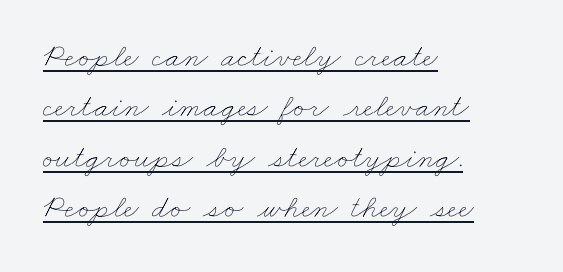
The image shows 33 px thin, wide type; set left-aligned, normal line spacing (1.53x), normal letter spacing, underlined; low stroke contrast and a small x-height.
